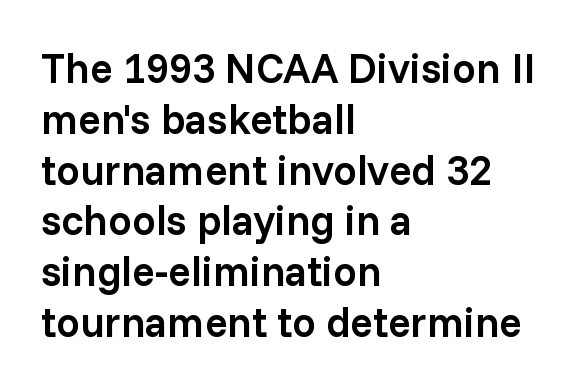
The image shows 42 px semibold sans-serif type, upright; set left-aligned, line spacing 1.21x, normal letter spacing, not underlined; low stroke contrast and a medium x-height.
